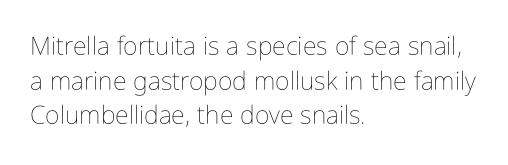
The image shows 25 px text type, upright; set left-aligned, normal line spacing (1.39x), normal letter spacing, not underlined.
